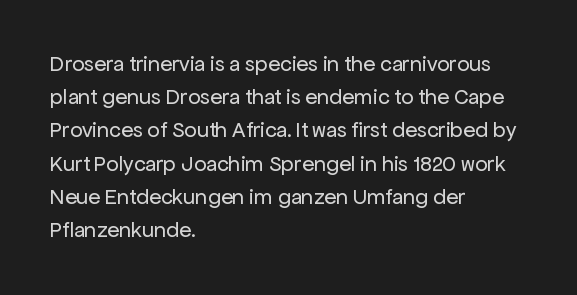
Tall strokes in this sample are plumb rather than angled. Weight: regular or lighter. Tracking value appears to be zero — textbook default spacing. The passage shown stacks its lines at a standard gap. The lines in this sample share a left origin and differ only in where they stop. Anything drawn beneath the words? Only blank space.
